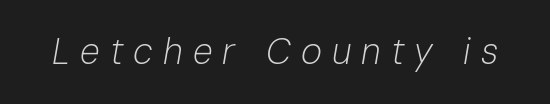
The image shows 36 px light type, italic (leaning right); set unusually wide letter spacing (+0.28 em), not underlined; low stroke contrast and a medium x-height.
